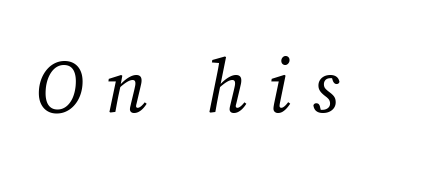
Do the characters align in a grid? No, the font is proportional. Weight: in the light-to-regular range. Honestly, there is no underline to notice here at all. Someone cranked the tracking dial way up on this one. A serif font was chosen for this passage.
